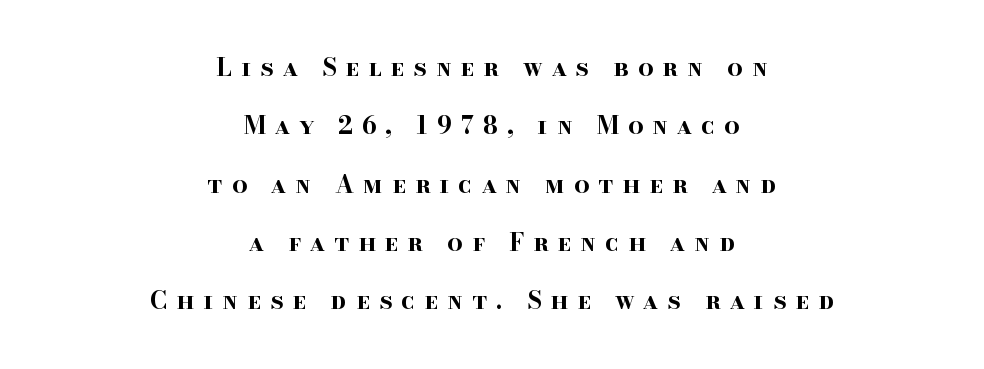
{"italic": "no", "bold": "yes", "underline": "no", "align": "center", "line_spacing": "loose", "line_spacing_ratio": 2.43, "letter_spacing": "wide", "letter_spacing_em": 0.38, "glyph_px": 24}
